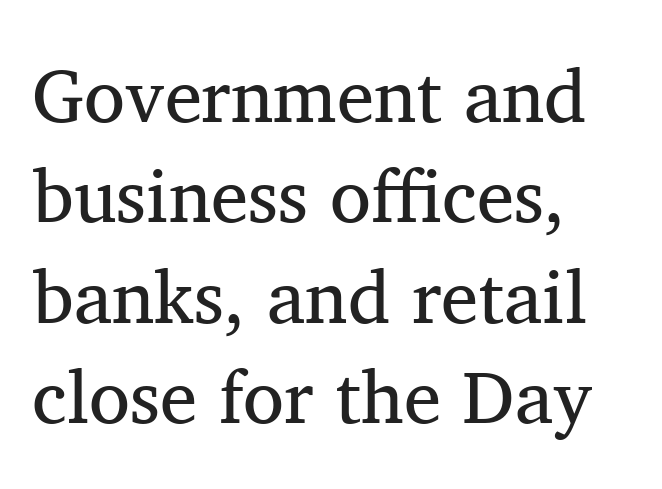
The typeface chosen for these lines features serifs. Ascenders rise straight up at ninety degrees. Clear beneath every line of the passage. The weight would be labelled regular, book, light, or lighter still.
